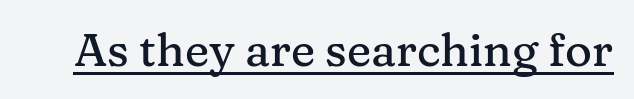
Q: Is the text italic (slanted)? A: No, it is upright.
Q: Is the typeface a serif or a sans-serif typeface? A: Serif.
Q: Is the text underlined? A: Yes.
Q: Is the spacing between letters normal or unusually wide? A: Normal.
Q: Width (condensed, normal, or wide)? A: Normal.
Q: Stroke contrast? A: Medium.
Q: x-height? A: Medium.
Q: Monospaced? A: No.
